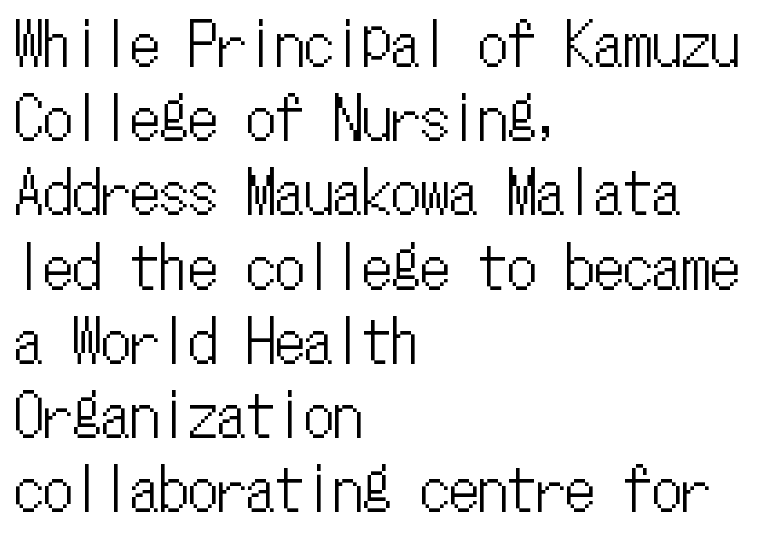
Anything drawn beneath the words? Only blank space. What's the leading like? Ordinary, nothing unusual. Default kerning and tracking; the words read as compact shapes. The paragraph has a hard left edge and a soft right edge. These lines were composed using upright roman letters.
